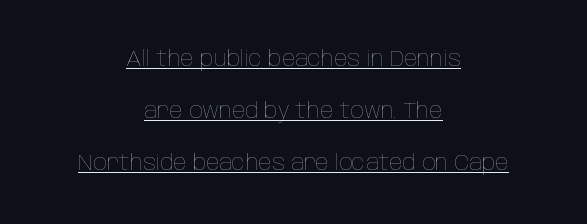
Q: Is the text bold? A: No.
Q: Is the text italic (slanted)? A: No, it is upright.
Q: Is the text underlined? A: Yes.
Q: How is the paragraph aligned? A: Centered.
Q: Is the spacing between letters normal or unusually wide? A: Normal.
Q: Is the spacing between lines tight, normal or loose? A: Loose.
